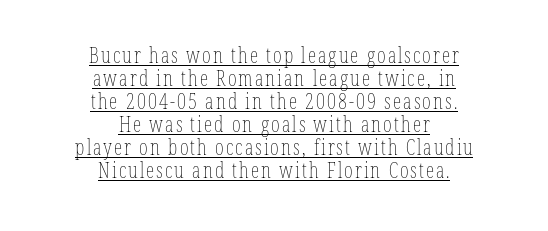
Every word sits above its own underline. Each line is balanced around a shared central axis. Ink coverage per letter is moderate at most. This is the regular roman posture of the typeface.
